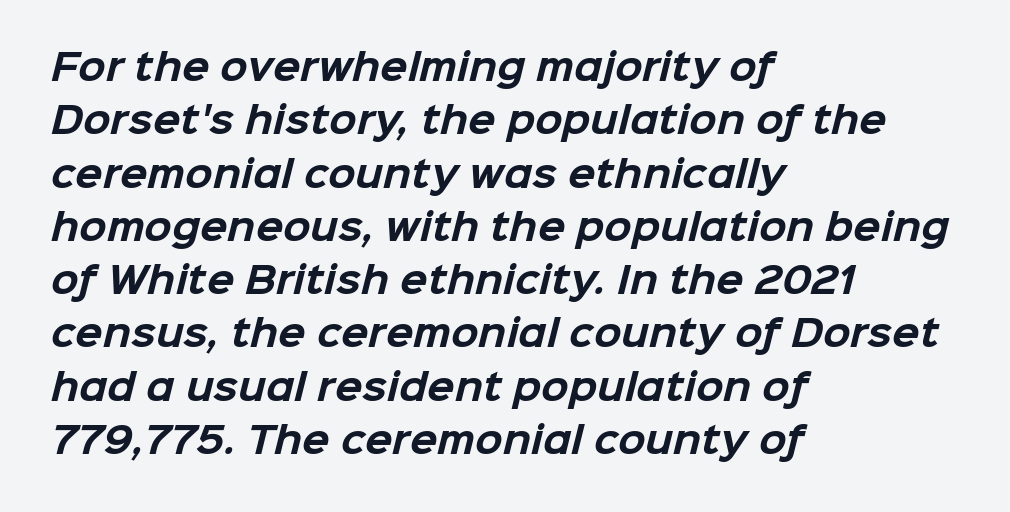
The image shows 36 px bold sans-serif type; set left-aligned, normal line spacing (1.48x), normal letter spacing, not underlined; low stroke contrast and a medium x-height.
